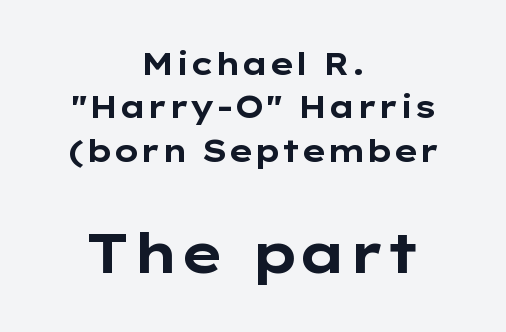
The image shows 55 px bold, wide sans-serif type, upright; set centered, normal line spacing (1.4x), normal letter spacing, not underlined; the second (bottom) block is 1.77x larger; low stroke contrast and a medium x-height.
